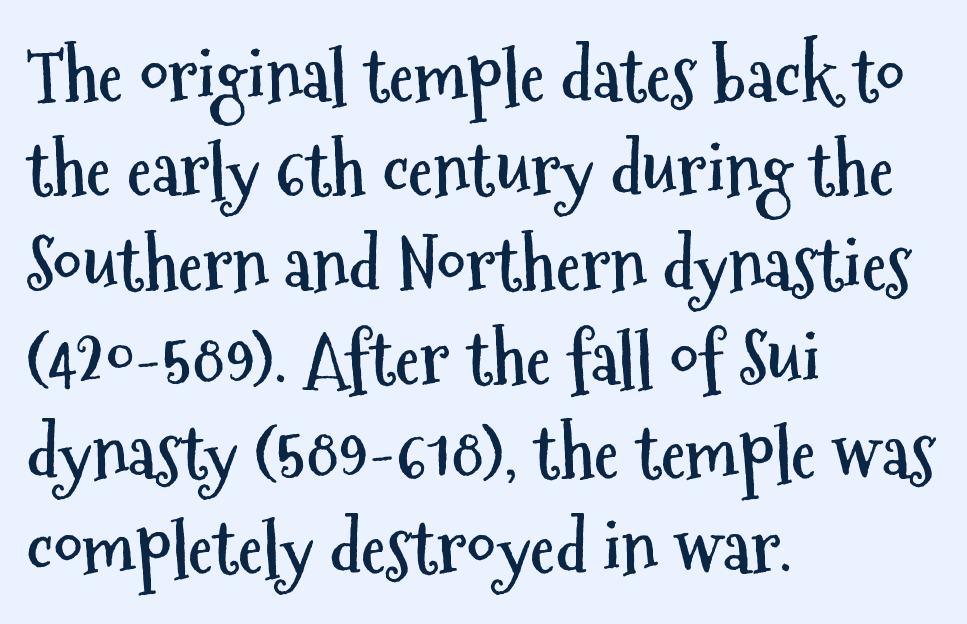
Ascenders rise straight up at ninety degrees. Descender tails drop into unmarked territory. Interline gaps are of average width in this sample. Glyph-to-glyph distance matches everyday printed text. One-word summary of the alignment: left. The letters advance in unequal steps, a hallmark of proportional type.
